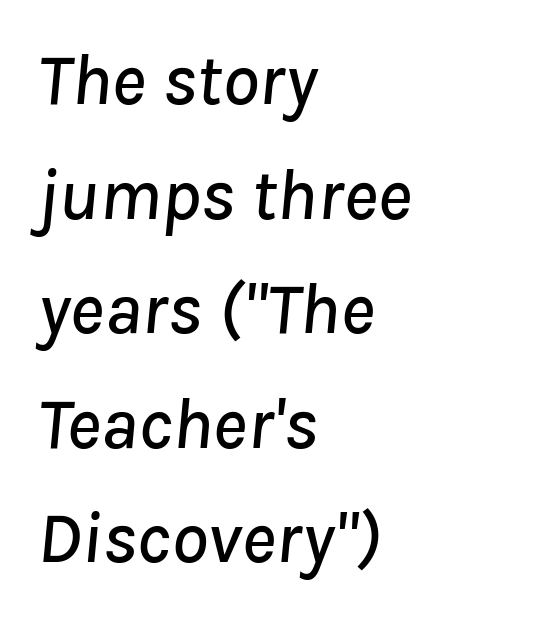
Q: Is the text italic (slanted)? A: Yes, it leans right by about 8 degrees.
Q: Is the text underlined? A: No.
Q: How is the paragraph aligned? A: Left-aligned.
Q: Is the spacing between letters normal or unusually wide? A: Normal.
Q: Is the spacing between lines tight, normal or loose? A: Normal.
Q: Width (condensed, normal, or wide)? A: Normal.
Q: Stroke contrast? A: Low.
Q: x-height? A: Medium.
Q: Monospaced? A: No.
